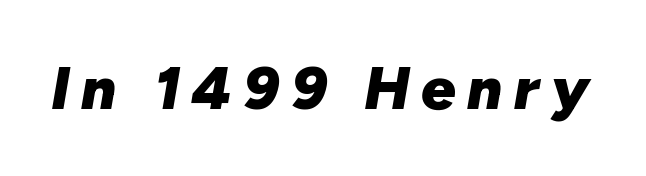
The passage shown is typed in a proportional face where columns would drift. Tall strokes in this sample are angled rather than plumb. Typesetter's note: full bold, strokes at maximum text heaviness. Lines of text with bare space underneath.
